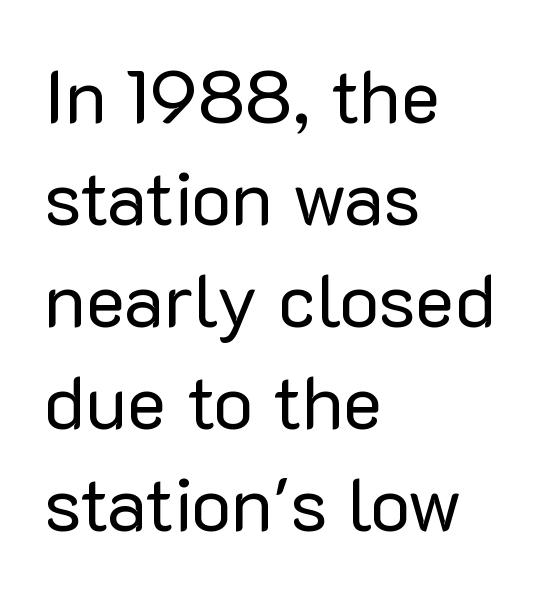
{"serif": "no", "italic": "no", "bold": "no", "weight": "regular", "width": "normal", "stroke_contrast": "low", "x_height": "medium", "monospaced": "no", "underline": "no", "align": "left", "line_spacing": "normal", "line_spacing_ratio": 1.36, "letter_spacing": "normal", "letter_spacing_em": 0.0, "glyph_px": 75}
